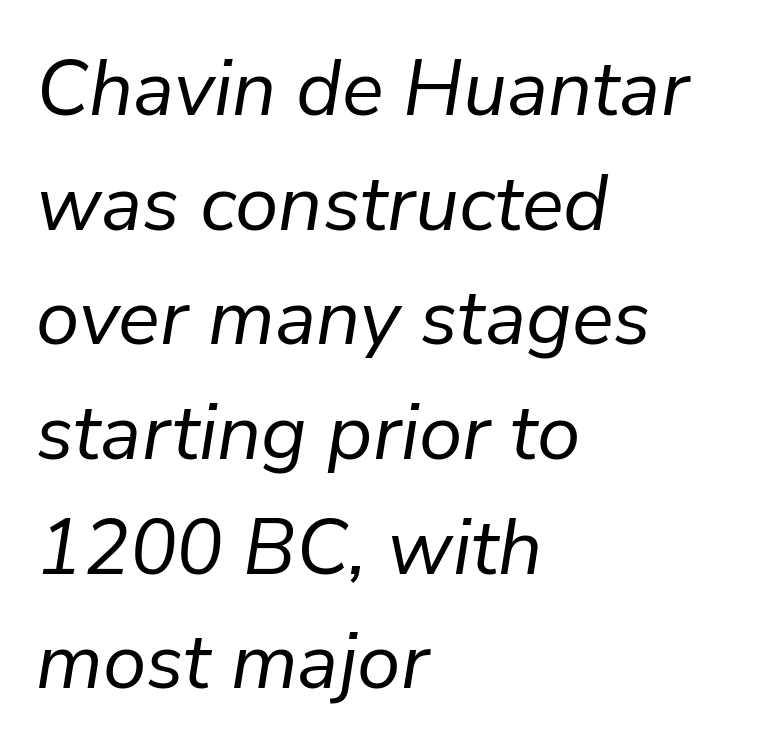
The rendering applies a slant to the glyphs. These lines are rendered in a variable-pitch font. Between one letter and the next there's only the usual sliver of space. These lines stack with their left ends in a neat column. The characters are drawn with everyday or finer stroke widths. Each row of text sits above clean, open space.
